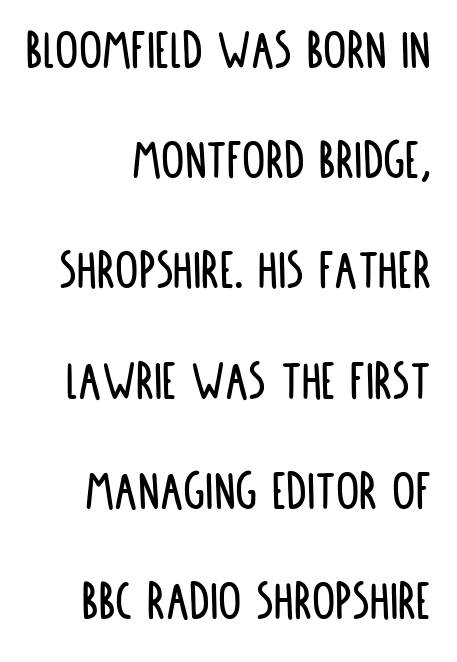
This rendering employs a face without finishing strokes, i.e., a sans-serif. Any mark beneath the type? The region is blank. Does extra space separate the letters? No, they use regular spacing. Compared with typical paragraphs, the rows here are farther apart. You could not count columns in this text — the font is proportionally spaced.
